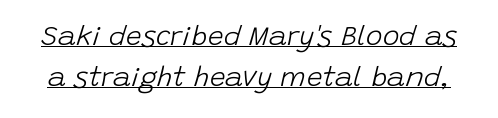
Evenly set lines give the paragraph a standard silhouette. Spacing verdict: proportional, widths tailored to each character. Caption: lettering with a line underneath. Glyph-to-glyph distance matches everyday printed text.
